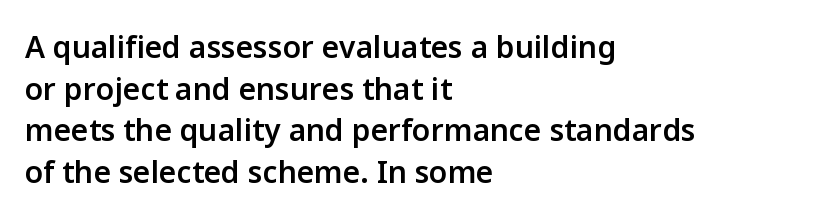
Look at the bottom of the vertical strokes: they stop flat, with no serifs. Summary of vertical rhythm: regular, with standard interline spacing. The axis of the letterforms is exactly vertical. Note the varied advance widths — an 'i' is clearly narrower than an 'm'.
